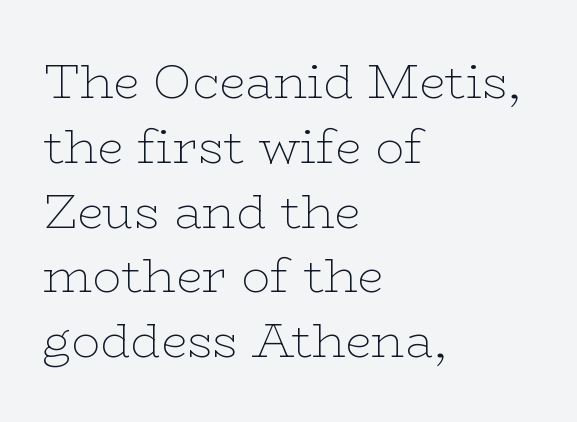
{"serif": "yes", "italic": "no", "bold": "no", "weight": "thin", "width": "wide", "stroke_contrast": "low", "x_height": "medium", "monospaced": "no", "underline": "no", "align": "left", "line_spacing": "normal", "line_spacing_ratio": 1.35, "letter_spacing": "normal", "letter_spacing_em": 0.0, "glyph_px": 48}
